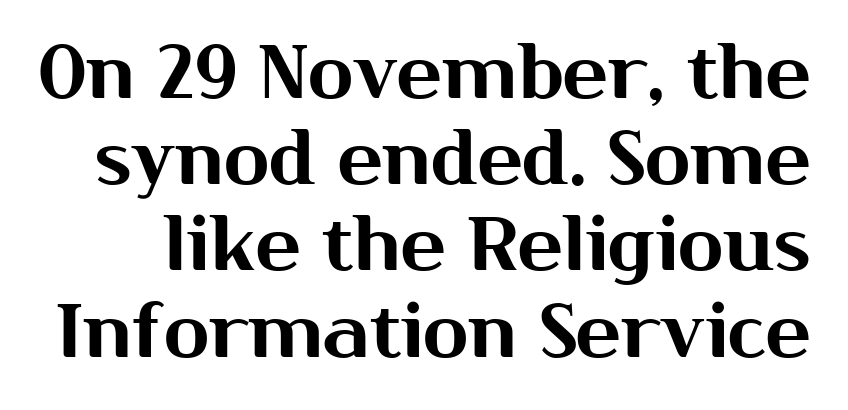
{"serif": "no", "italic": "no", "width": "normal", "stroke_contrast": "medium", "x_height": "medium", "monospaced": "no", "underline": "no", "line_spacing": "tight", "line_spacing_ratio": 1.15, "letter_spacing": "normal", "letter_spacing_em": 0.0, "glyph_px": 75}
